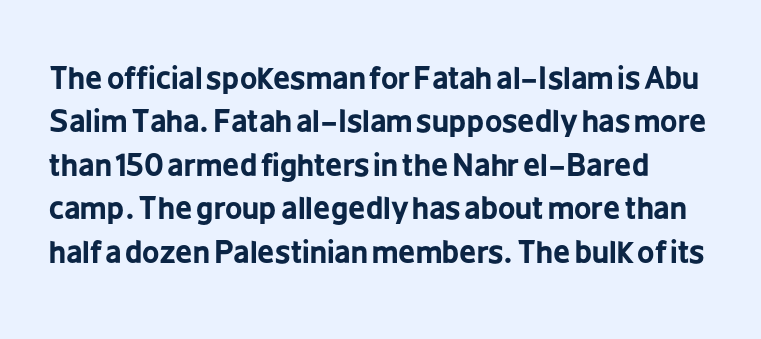
Q: Is the text bold? A: Yes.
Q: Is the text italic (slanted)? A: No, it is upright.
Q: Is the typeface a serif or a sans-serif typeface? A: Sans-serif.
Q: Is the text underlined? A: No.
Q: Is the spacing between letters normal or unusually wide? A: Normal.
Q: Is the spacing between lines tight, normal or loose? A: Normal.
Q: Width (condensed, normal, or wide)? A: Condensed.
Q: Stroke contrast? A: Low.
Q: x-height? A: Medium.
Q: Monospaced? A: No.
